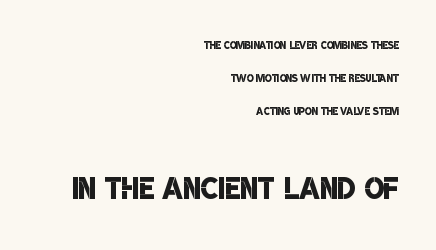
Q: Is the text bold? A: Semi-bold.
Q: Is the typeface a serif or a sans-serif typeface? A: Sans-serif.
Q: Is the text underlined? A: No.
Q: How is the paragraph aligned? A: Right-aligned.
Q: Is the spacing between letters normal or unusually wide? A: Normal.
Q: Is the spacing between lines tight, normal or loose? A: Loose.
Q: Which block of text is set in a larger size, the first (top) or the second (bottom)? A: The second (bottom) one.
Q: Width (condensed, normal, or wide)? A: Condensed.
Q: Stroke contrast? A: Low.
Q: x-height? A: Large.
Q: Monospaced? A: No.
